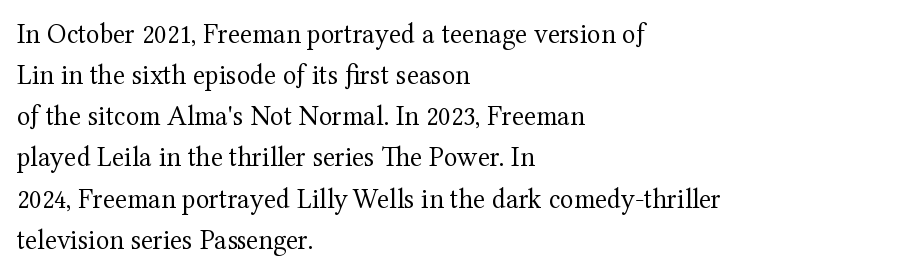
The image shows 28 px regular-weight serif type, upright; set left-aligned, normal line spacing (1.47x), normal letter spacing, not underlined; medium stroke contrast and a medium x-height.
